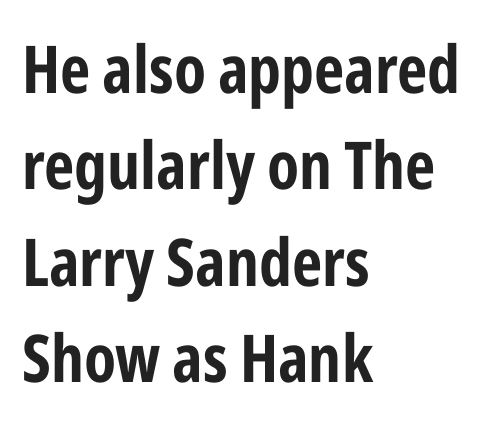
{"serif": "no", "italic": "no", "bold": "yes", "weight": "bold", "width": "condensed", "stroke_contrast": "low", "x_height": "medium", "monospaced": "no", "underline": "no", "align": "left", "line_spacing": "normal", "line_spacing_ratio": 1.46, "letter_spacing": "normal", "letter_spacing_em": 0.0, "glyph_px": 66}
